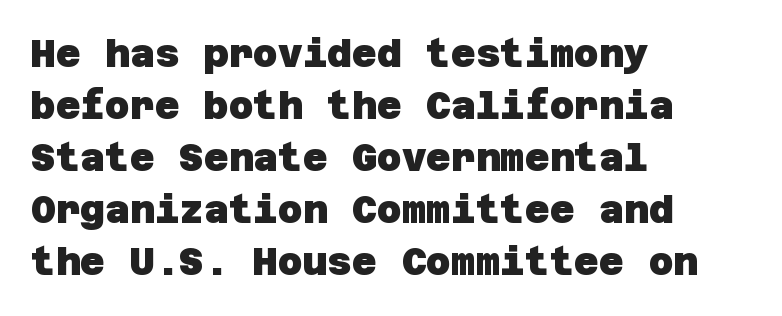
{"serif": "no", "bold": "yes", "weight": "heavy", "width": "normal", "stroke_contrast": "low", "x_height": "large", "underline": "no", "align": "left", "line_spacing": "normal", "line_spacing_ratio": 1.37, "letter_spacing": "normal", "letter_spacing_em": 0.0, "glyph_px": 38}
